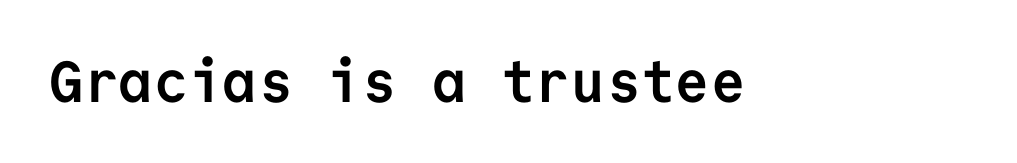
This sample has the even, mechanical cadence of fixed-width lettering. A dark, heavy texture on the line: the type is bold. Each letter's strokes conclude bluntly, with no projecting serifs. The strip under each line holds only bare page.
